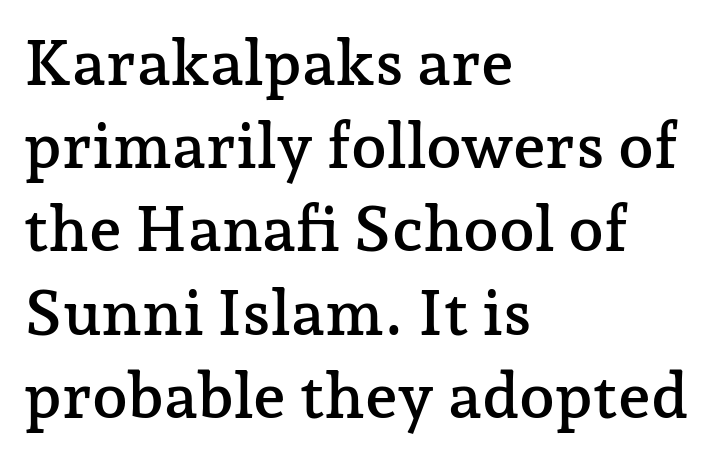
The rendering shows small feet on the letterforms — a serif design. These lines are set flush left with a ragged right edge. These lines were composed using upright roman letters. Note the varied advance widths — an 'i' is clearly narrower than an 'm'.
